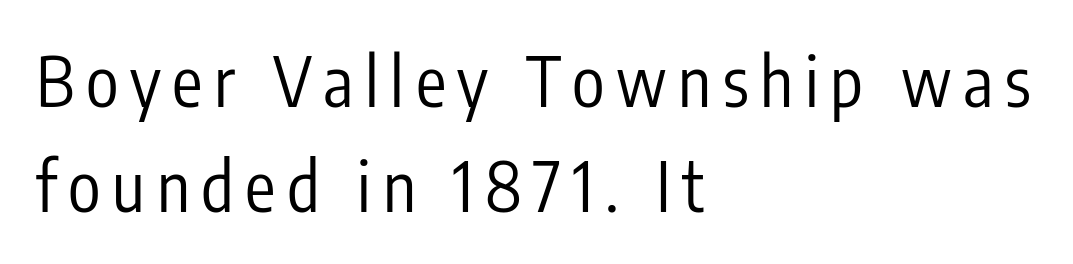
The image shows 68 px regular-weight, condensed sans-serif type, upright; set left-aligned, normal line spacing (1.55x), not underlined; low stroke contrast and a medium x-height.
